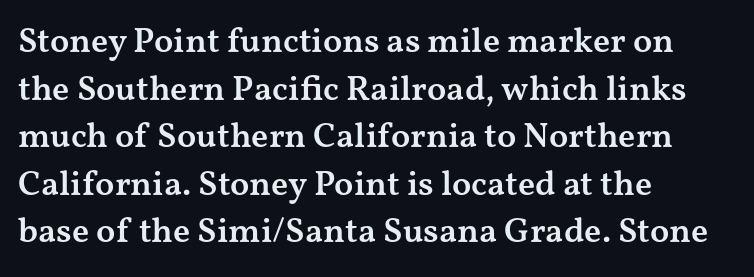
Vertically, the passage feels balanced, rows spaced as you'd expect. Is this a fixed-width face? No — the glyphs have proportional, varying widths. Unlike italic type, these characters show no tilt at all. The typesetting leans somewhat heavy: a semibold. I'd call this a serif setting — the letters wear small feet. Between one letter and the next there's only the usual sliver of space.
